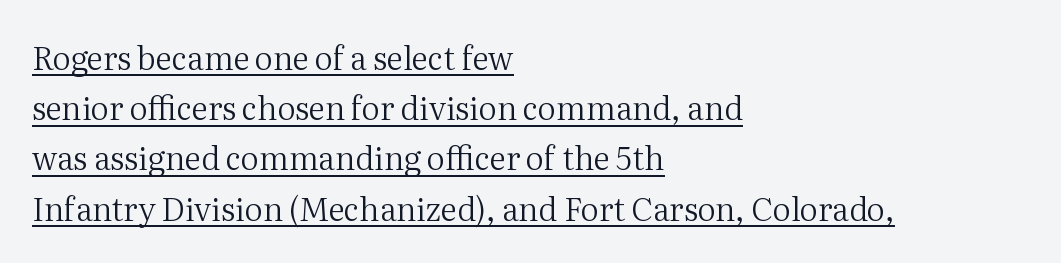
Q: Is the text bold? A: No.
Q: Is the text italic (slanted)? A: No, it is upright.
Q: Is the typeface a serif or a sans-serif typeface? A: Serif.
Q: Is the text underlined? A: Yes.
Q: How is the paragraph aligned? A: Left-aligned.
Q: Is the spacing between letters normal or unusually wide? A: Normal.
Q: Is the spacing between lines tight, normal or loose? A: Normal.
Q: Width (condensed, normal, or wide)? A: Normal.
Q: Stroke contrast? A: Medium.
Q: x-height? A: Medium.
Q: Monospaced? A: No.
